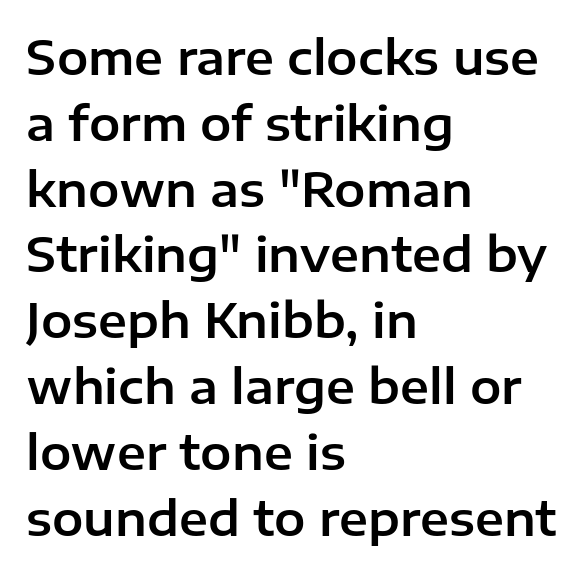
The image shows 47 px sans-serif type, upright; set left-aligned, normal line spacing (1.4x), normal letter spacing, not underlined; low stroke contrast and a medium x-height.
